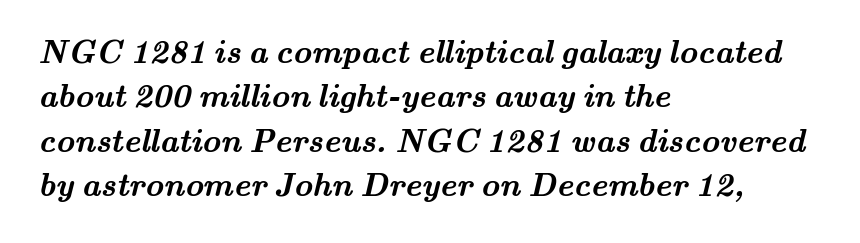
These words are printed bold, with thick strokes throughout. The lines in this sample share a left origin and differ only in where they stop. The designer left line spacing at the default. A typesetter would call this zero additional tracking. Clear beneath every line of the passage. Are there feet on the stems? There are — it's a serif.
